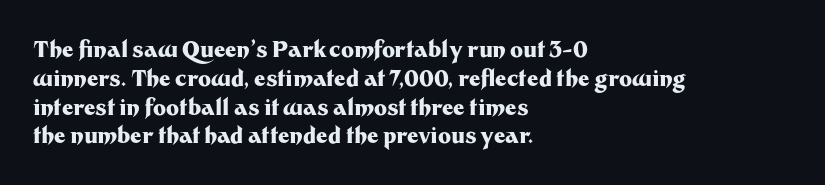
{"italic": "no", "bold": "yes", "underline": "no", "align": "left", "line_spacing": "normal", "line_spacing_ratio": 1.31, "letter_spacing": "normal", "letter_spacing_em": 0.0, "glyph_px": 22}
